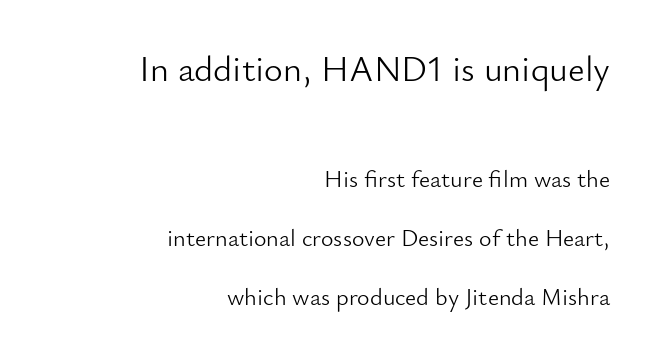
Q: Is the text bold? A: No.
Q: Is the text italic (slanted)? A: No, it is upright.
Q: Is the typeface a serif or a sans-serif typeface? A: Sans-serif.
Q: Is the text underlined? A: No.
Q: How is the paragraph aligned? A: Right-aligned.
Q: Is the spacing between letters normal or unusually wide? A: Normal.
Q: Is the spacing between lines tight, normal or loose? A: Loose.
Q: Which block of text is set in a larger size, the first (top) or the second (bottom)? A: The first (top) one.
Q: Width (condensed, normal, or wide)? A: Normal.
Q: Stroke contrast? A: Low.
Q: x-height? A: Small.
Q: Monospaced? A: No.
